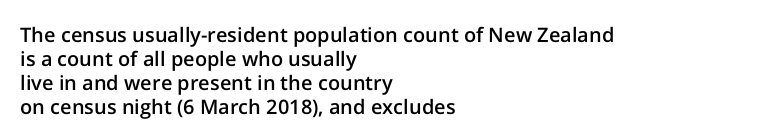
The image shows 20 px text type, upright; set left-aligned, line spacing 1.2x, normal letter spacing, not underlined.
